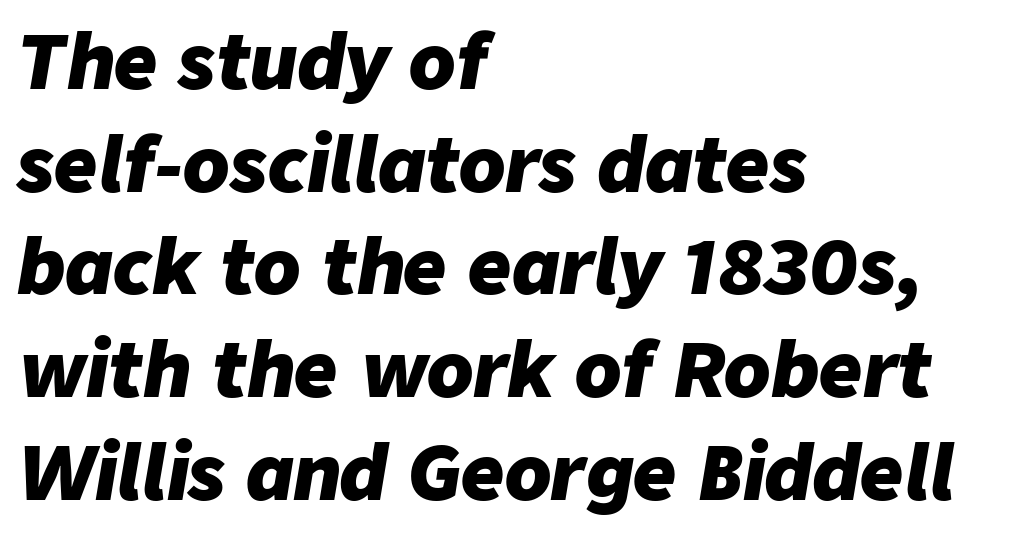
The image shows 75 px heavy type, italic (leaning right); set left-aligned, normal line spacing (1.37x), normal letter spacing, not underlined; low stroke contrast and a medium x-height.
